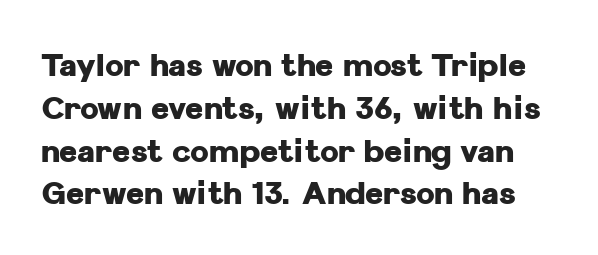
{"serif": "no", "italic": "no", "bold": "yes", "weight": "heavy", "width": "normal", "stroke_contrast": "low", "x_height": "medium", "monospaced": "no", "underline": "no", "line_spacing": "normal", "line_spacing_ratio": 1.38, "letter_spacing": "normal", "letter_spacing_em": 0.0, "glyph_px": 31}
